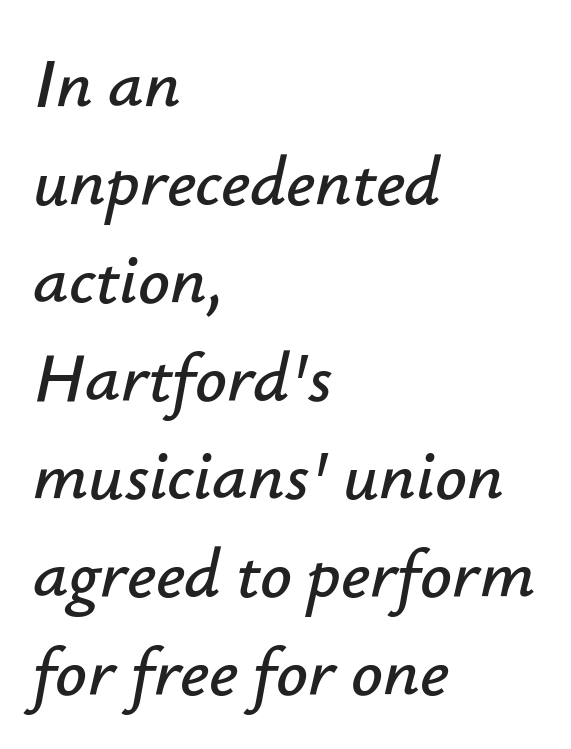
Q: Is the text italic (slanted)? A: Yes, it leans right by about 12 degrees.
Q: Is the text underlined? A: No.
Q: How is the paragraph aligned? A: Left-aligned.
Q: Is the spacing between letters normal or unusually wide? A: Normal.
Q: Is the spacing between lines tight, normal or loose? A: Normal.
Q: Width (condensed, normal, or wide)? A: Normal.
Q: Stroke contrast? A: Low.
Q: x-height? A: Small.
Q: Monospaced? A: No.
